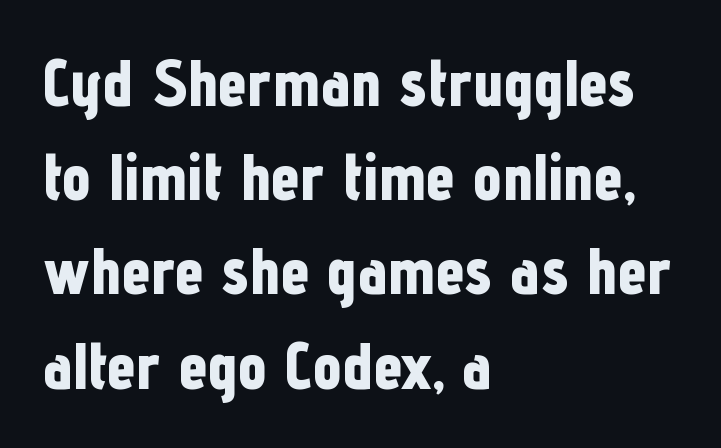
Q: Is the text bold? A: Yes.
Q: Is the text italic (slanted)? A: No, it is upright.
Q: Is the typeface a serif or a sans-serif typeface? A: Sans-serif.
Q: Is the text underlined? A: No.
Q: How is the paragraph aligned? A: Left-aligned.
Q: Is the spacing between letters normal or unusually wide? A: Normal.
Q: Is the spacing between lines tight, normal or loose? A: Normal.
Q: Width (condensed, normal, or wide)? A: Condensed.
Q: Stroke contrast? A: Low.
Q: x-height? A: Medium.
Q: Monospaced? A: No.
